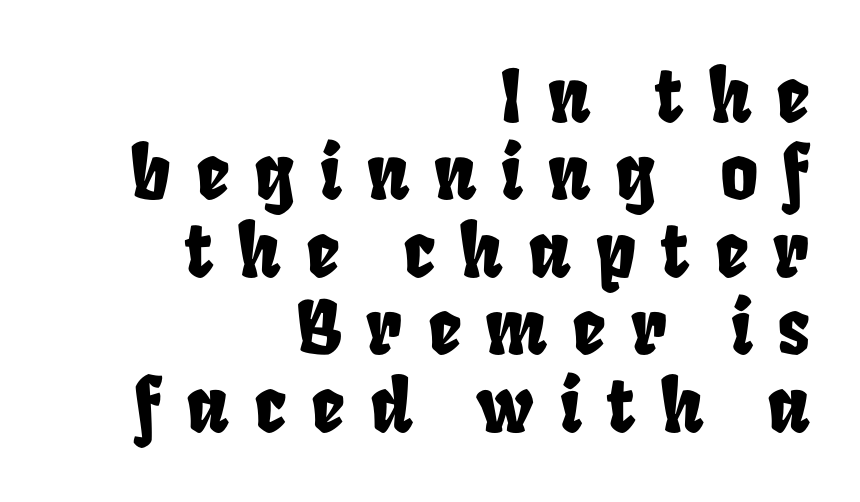
Q: Is the text underlined? A: No.
Q: How is the paragraph aligned? A: Right-aligned.
Q: Is the spacing between letters normal or unusually wide? A: Unusually wide.
Q: Is the spacing between lines tight, normal or loose? A: Tight.
Q: Width (condensed, normal, or wide)? A: Condensed.
Q: Stroke contrast? A: Low.
Q: x-height? A: Large.
Q: Monospaced? A: No.
